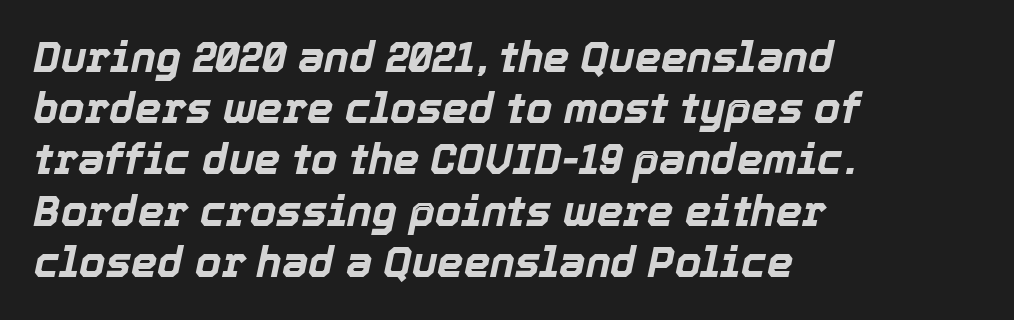
The image shows 42 px bold type, italic (leaning right); set left-aligned, line spacing 1.22x, normal letter spacing, not underlined; a medium x-height.
